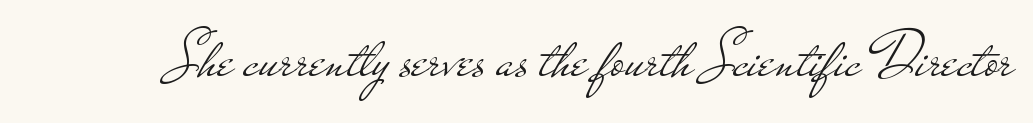
{"serif": "no", "bold": "no", "weight": "light", "width": "wide", "stroke_contrast": "low", "x_height": "small", "monospaced": "no", "underline": "no", "letter_spacing": "normal", "letter_spacing_em": 0.0, "glyph_px": 64}
